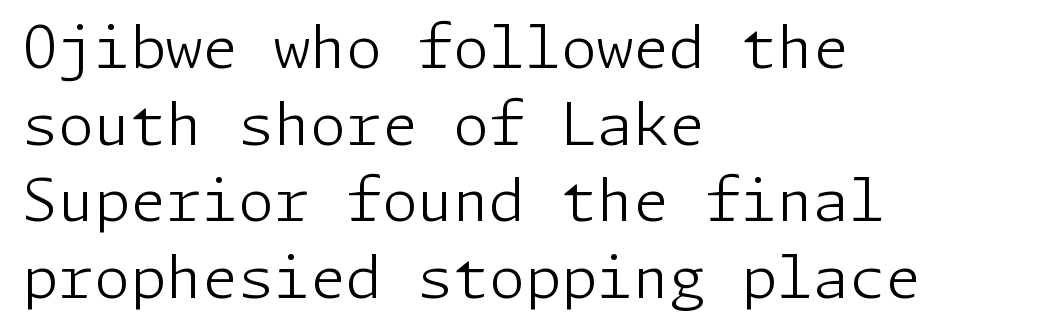
The image shows 58 px light sans-serif type, upright; set left-aligned, normal line spacing (1.32x), normal letter spacing, not underlined; low stroke contrast and a medium x-height.
